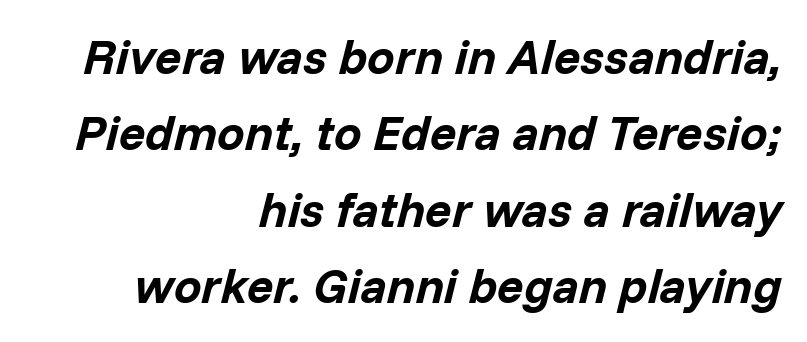
{"italic": "yes", "lean": "right", "slant_degrees": 14, "bold": "yes", "weight": "bold", "width": "normal", "stroke_contrast": "low", "x_height": "medium", "monospaced": "no", "underline": "no", "align": "right", "line_spacing": "normal", "line_spacing_ratio": 1.56, "letter_spacing": "normal", "letter_spacing_em": 0.0, "glyph_px": 49}
